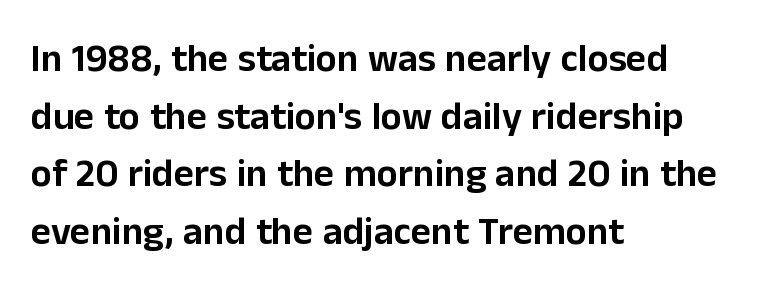
The image shows 39 px sans-serif type, upright; set left-aligned, normal line spacing (1.48x), normal letter spacing, not underlined; low stroke contrast and a medium x-height.
